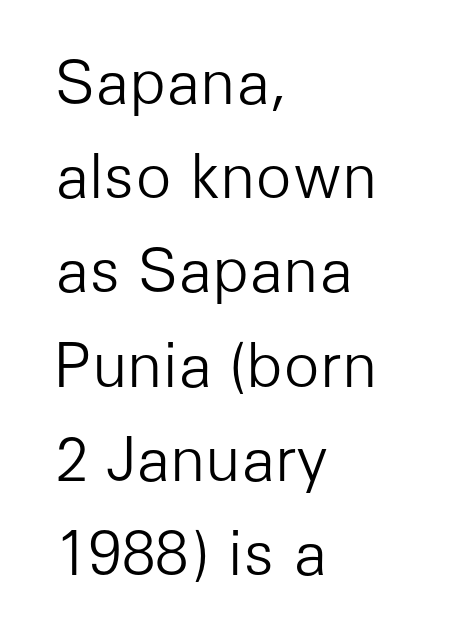
Q: Is the text bold? A: No.
Q: Is the text italic (slanted)? A: No, it is upright.
Q: Is the typeface a serif or a sans-serif typeface? A: Sans-serif.
Q: Is the text underlined? A: No.
Q: How is the paragraph aligned? A: Left-aligned.
Q: Is the spacing between letters normal or unusually wide? A: Normal.
Q: Is the spacing between lines tight, normal or loose? A: Normal.
Q: Width (condensed, normal, or wide)? A: Normal.
Q: Stroke contrast? A: Low.
Q: x-height? A: Medium.
Q: Monospaced? A: No.
